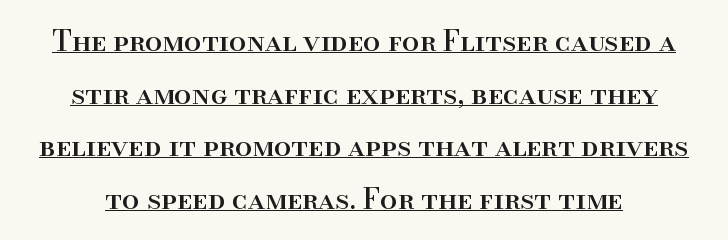
The font family rendered here belongs to the serif group. How are the letters spaced? Ordinarily, with no added tracking. Note the varied advance widths — an 'i' is clearly narrower than an 'm'. Underlined type. The lettering stays uniformly vertical, giving the passage a roman look.
